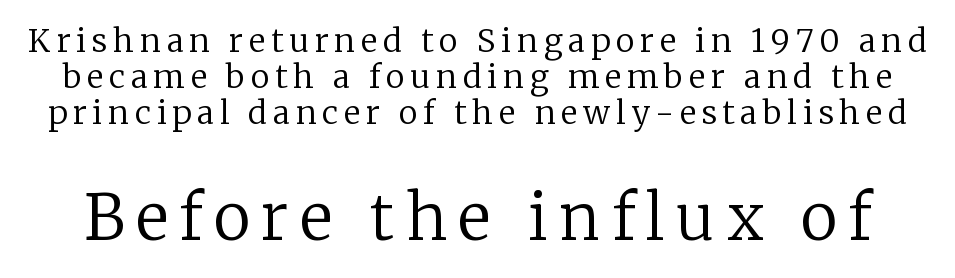
Q: Is the text bold? A: No.
Q: Is the text italic (slanted)? A: No, it is upright.
Q: Is the typeface a serif or a sans-serif typeface? A: Serif.
Q: Is the text underlined? A: No.
Q: Is the spacing between lines tight, normal or loose? A: Tight.
Q: Which block of text is set in a larger size, the first (top) or the second (bottom)? A: The second (bottom) one.
Q: Width (condensed, normal, or wide)? A: Normal.
Q: Stroke contrast? A: Low.
Q: x-height? A: Medium.
Q: Monospaced? A: No.
